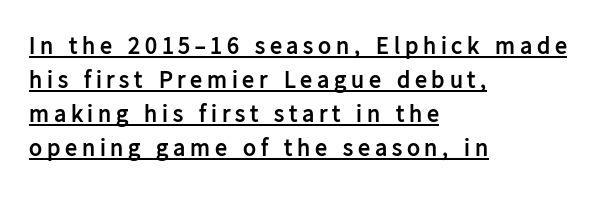
Horizontal alignment here is leftward, the default for most running prose. In terms of leading, this rendering sits right in the middle. Tracking value appears strongly positive — letters spread wide. Do the letters lean? They stand straight. The characters look thick and weighty, a clear bold.
